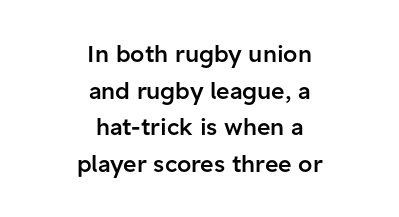
Q: Is the text bold? A: Semi-bold.
Q: Is the text italic (slanted)? A: No, it is upright.
Q: Is the text underlined? A: No.
Q: How is the paragraph aligned? A: Centered.
Q: Is the spacing between letters normal or unusually wide? A: Normal.
Q: Is the spacing between lines tight, normal or loose? A: Normal.
